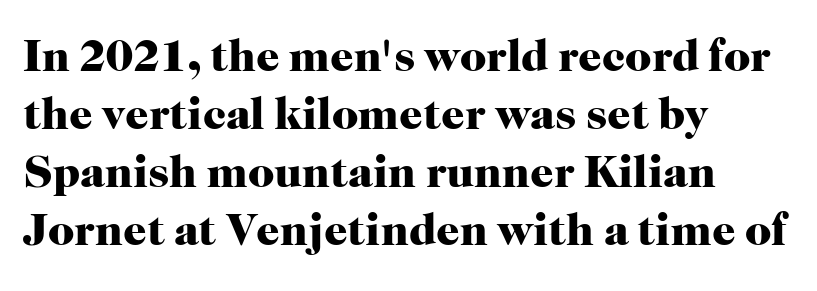
{"serif": "yes", "italic": "no", "bold": "yes", "weight": "heavy", "width": "normal", "stroke_contrast": "high", "x_height": "medium", "monospaced": "no", "underline": "no", "align": "left", "line_spacing": "normal", "line_spacing_ratio": 1.26, "letter_spacing": "normal", "letter_spacing_em": 0.0, "glyph_px": 46}
